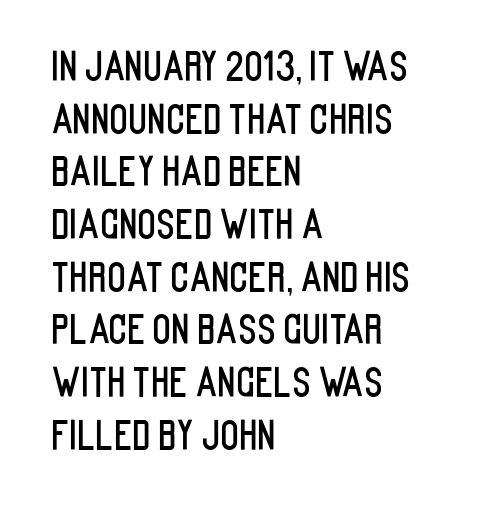
Q: Is the text italic (slanted)? A: No, it is upright.
Q: Is the typeface a serif or a sans-serif typeface? A: Sans-serif.
Q: Is the text underlined? A: No.
Q: How is the paragraph aligned? A: Left-aligned.
Q: Is the spacing between letters normal or unusually wide? A: Normal.
Q: Is the spacing between lines tight, normal or loose? A: Normal.
Q: Width (condensed, normal, or wide)? A: Condensed.
Q: Stroke contrast? A: Low.
Q: x-height? A: Large.
Q: Monospaced? A: No.
